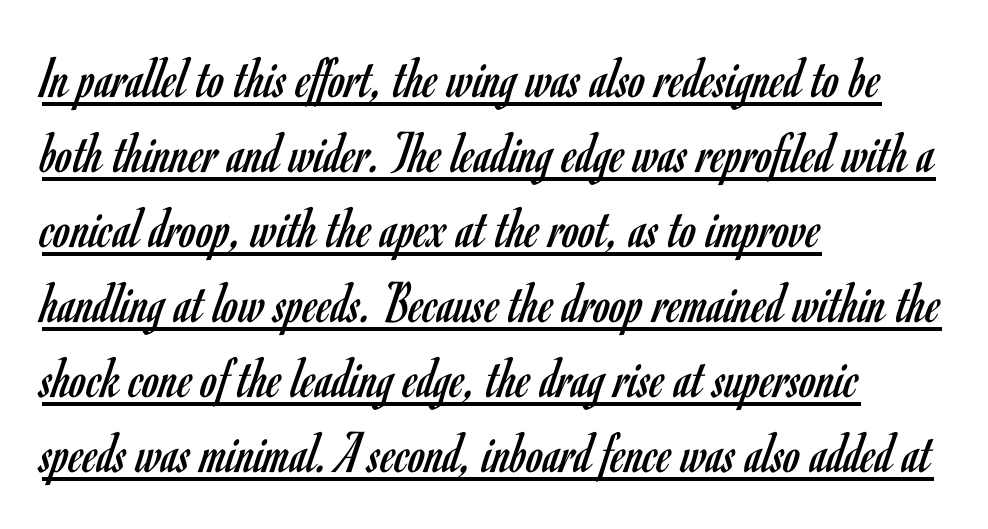
The image shows 60 px regular-weight, condensed sans-serif type; set left-aligned, normal line spacing (1.25x), normal letter spacing, underlined; low stroke contrast and a small x-height.
